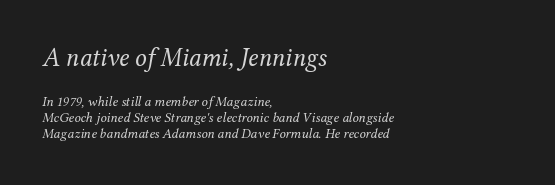
Q: Is the text bold? A: No.
Q: Is the text italic (slanted)? A: Yes, it leans right by about 12 degrees.
Q: Is the text underlined? A: No.
Q: How is the paragraph aligned? A: Left-aligned.
Q: Is the spacing between letters normal or unusually wide? A: Normal.
Q: Which block of text is set in a larger size, the first (top) or the second (bottom)? A: The first (top) one.
